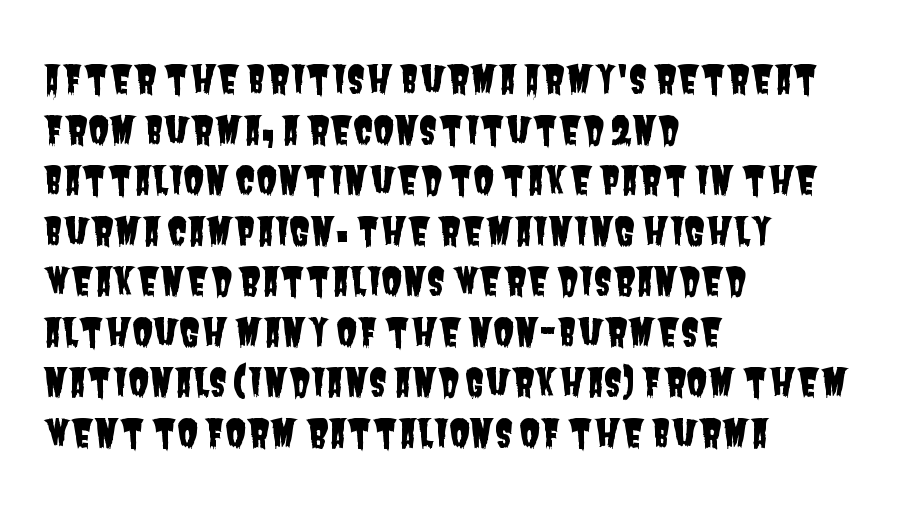
A student would call this left alignment; a typographer would say flush left, rag right. This rendering employs a face without finishing strokes, i.e., a sans-serif. Spacing verdict: proportional, widths tailored to each character. This sample uses plain, unmodified letter spacing. The block of text has a typical density, with ordinary space between rows. Bare-footed words on every line.
